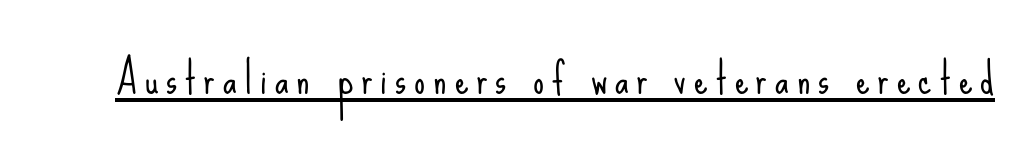
Weight: not bold — regular or lighter. Does the lettering tilt? It doesn't — this is upright. The rendering uses natural spacing where letterforms have individual widths. The glyphs are accompanied by a horizontal stroke just below them.
